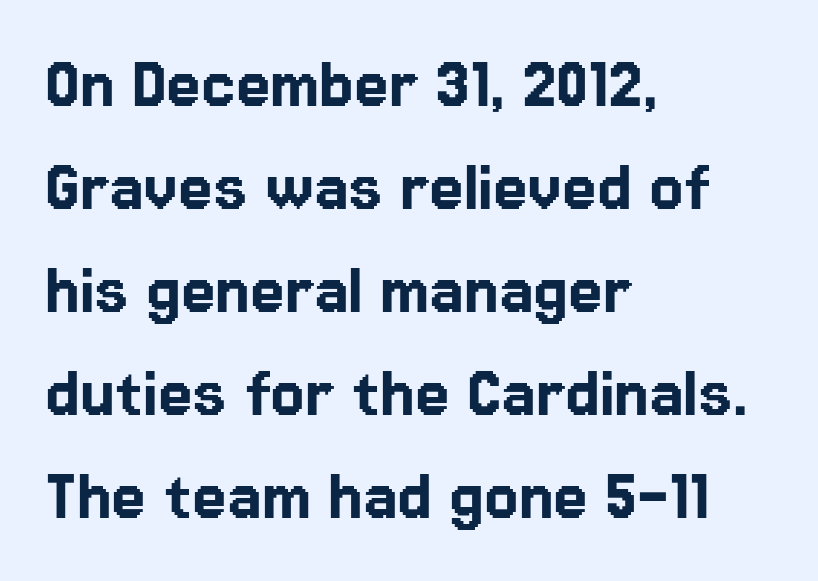
This rendering features lettering with no underline. The type family on display is of the sans-serif kind. Think of a printed novel: that variable character pitch is what you see here. Layout note: lines flush left. Leading matches the norm, producing a regular column. Do the letters lean? They stand straight.
